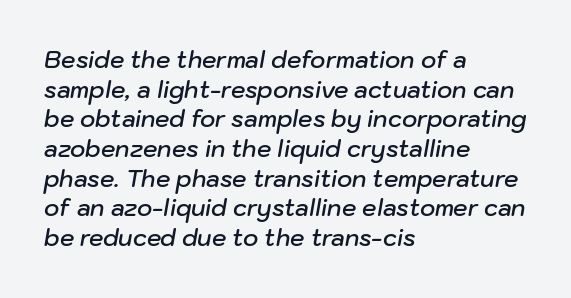
The typography opts for an oblique posture over an upright one. These lines sit exactly where default settings would place them. Clear beneath every line of the passage. The line texture is even and compact thanks to regular tracking. Line starts are locked; line ends wander. Notice the strokes are somewhat thickened but not fully heavy: this is a semibold.
